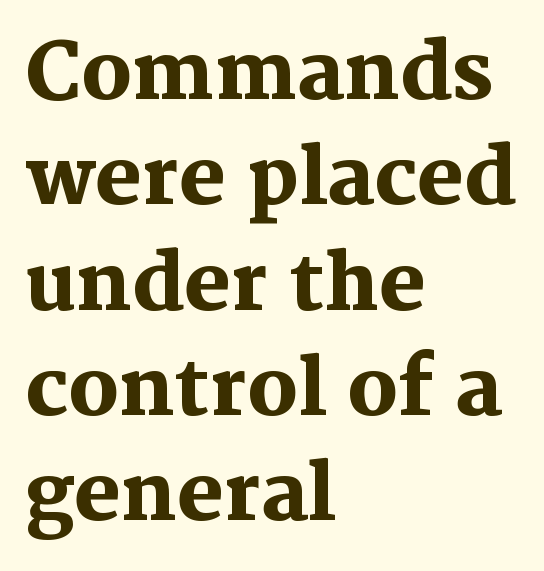
{"serif": "yes", "italic": "no", "bold": "yes", "weight": "heavy", "width": "normal", "stroke_contrast": "medium", "x_height": "medium", "monospaced": "no", "underline": "no", "align": "left", "line_spacing": "normal", "line_spacing_ratio": 1.35, "letter_spacing": "normal", "letter_spacing_em": 0.0, "glyph_px": 78}
